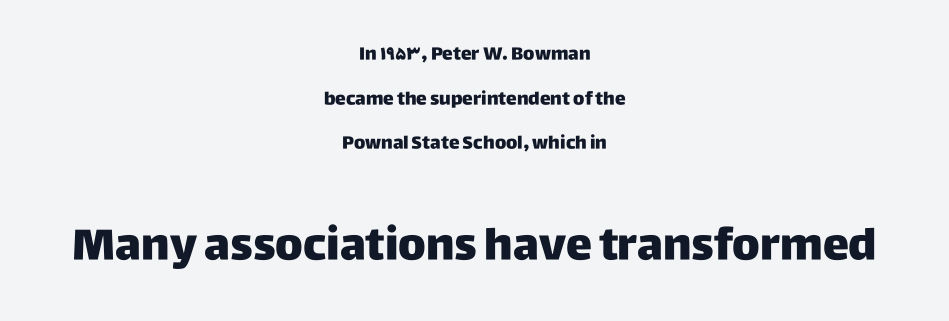
Letterform terminals end flat and unadorned throughout the passage. The axis of the letterforms is exactly vertical. Compare the two chunks: the lower has the greater cap height. In CSS terms this would be text-align: center. Honestly, the rows look like they've been pulled way apart.
